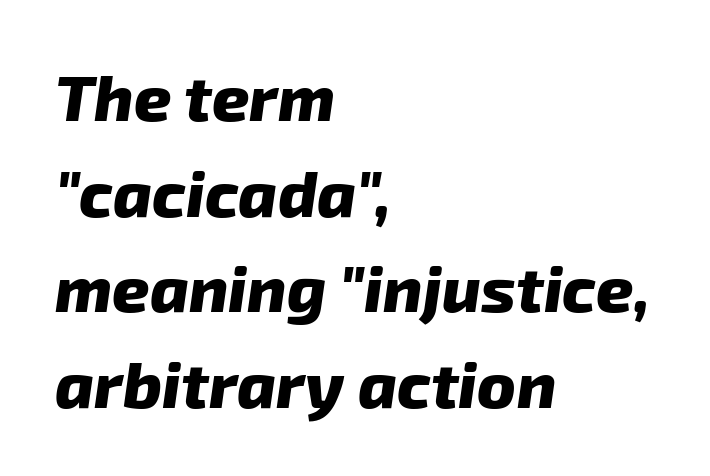
This sample has the flowing, uneven cadence of proportional lettering. The strip under each line holds only bare page. A sans-serif font was chosen for this passage. One-word summary of the alignment: left. Bold? Absolutely — the strokes are thick and heavy. The letters sit at their default tracking, neither squeezed nor spread.
